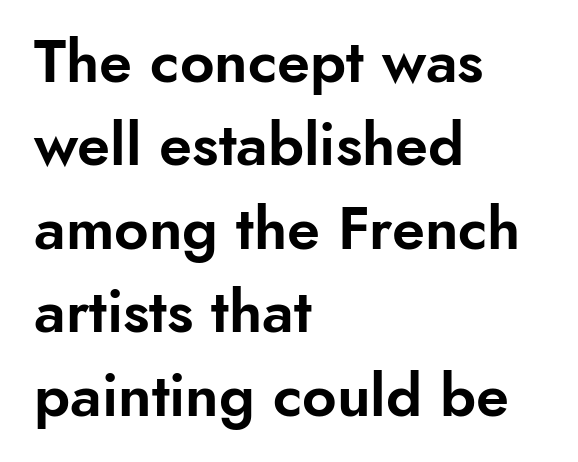
{"serif": "no", "italic": "no", "width": "normal", "stroke_contrast": "low", "x_height": "small", "monospaced": "no", "underline": "no", "align": "left", "line_spacing": "normal", "line_spacing_ratio": 1.39, "letter_spacing": "normal", "letter_spacing_em": 0.0, "glyph_px": 60}
